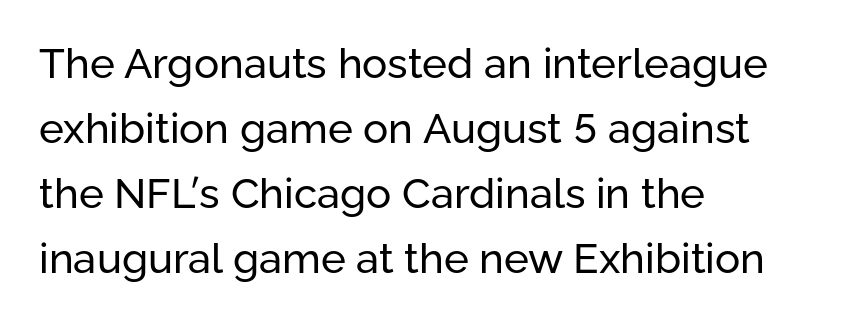
The image shows 42 px regular-weight sans-serif type, upright; set left-aligned, normal line spacing (1.55x), normal letter spacing, not underlined; low stroke contrast and a medium x-height.
